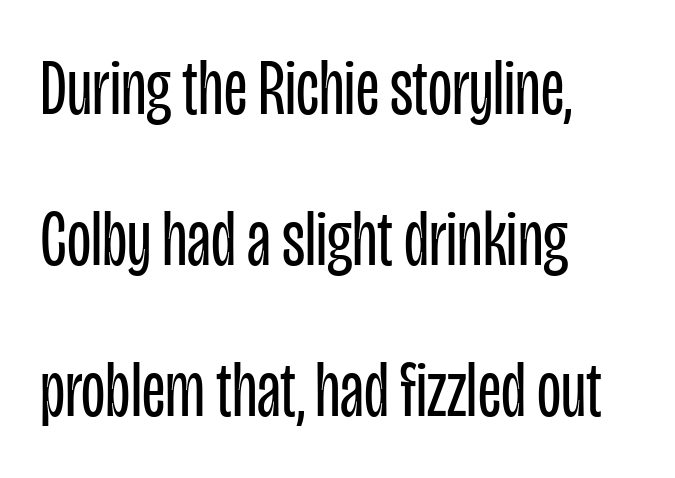
The image shows 79 px regular-weight, condensed sans-serif type, upright; set left-aligned, loose line spacing (1.91x), normal letter spacing, not underlined; low stroke contrast and a large x-height.
